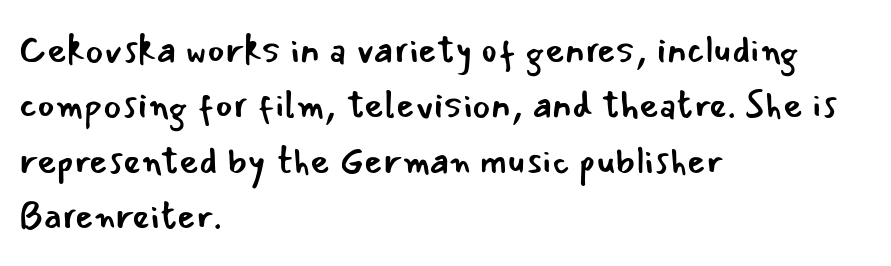
Q: Is the text bold? A: No.
Q: Is the text italic (slanted)? A: No, it is upright.
Q: Is the typeface a serif or a sans-serif typeface? A: Sans-serif.
Q: Is the text underlined? A: No.
Q: How is the paragraph aligned? A: Left-aligned.
Q: Is the spacing between letters normal or unusually wide? A: Normal.
Q: Is the spacing between lines tight, normal or loose? A: Normal.
Q: Width (condensed, normal, or wide)? A: Normal.
Q: Stroke contrast? A: Low.
Q: x-height? A: Small.
Q: Monospaced? A: No.
